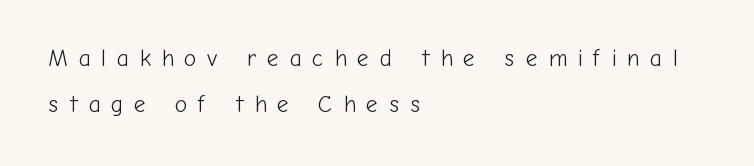
The image shows 23 px text type, upright; set left-aligned, loose line spacing (1.99x), unusually wide letter spacing (+0.47 em), not underlined.
